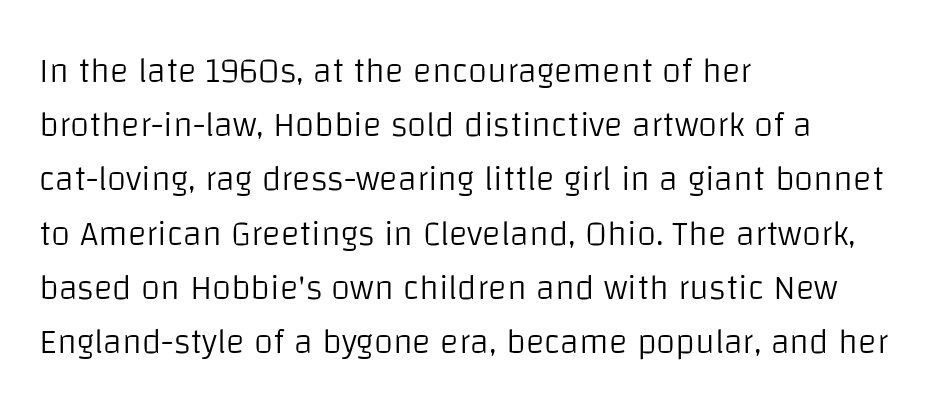
{"serif": "no", "italic": "no", "bold": "no", "weight": "light", "width": "normal", "stroke_contrast": "low", "x_height": "large", "monospaced": "no", "underline": "no", "align": "left", "line_spacing": "normal", "line_spacing_ratio": 1.55, "letter_spacing": "normal", "letter_spacing_em": 0.0, "glyph_px": 35}
